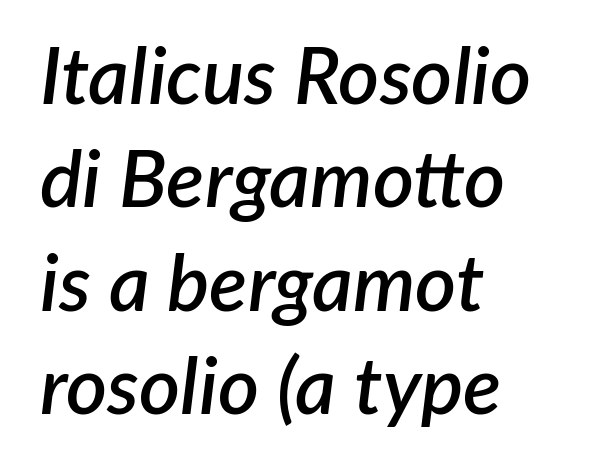
The image shows 79 px semibold type, italic (leaning right); set left-aligned, normal line spacing (1.31x), normal letter spacing, not underlined; low stroke contrast and a medium x-height.
